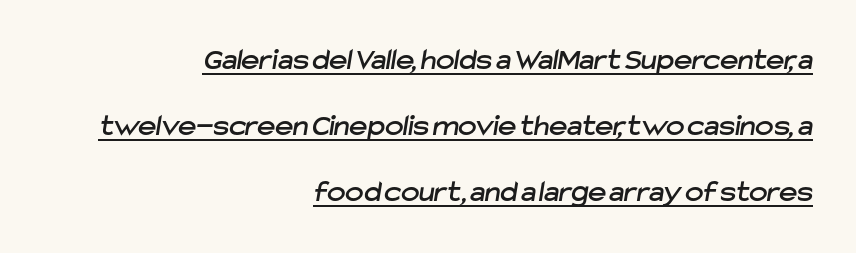
The image shows 31 px sans-serif type; set right-aligned, loose line spacing (2.13x), normal letter spacing, underlined; low stroke contrast and a medium x-height.
